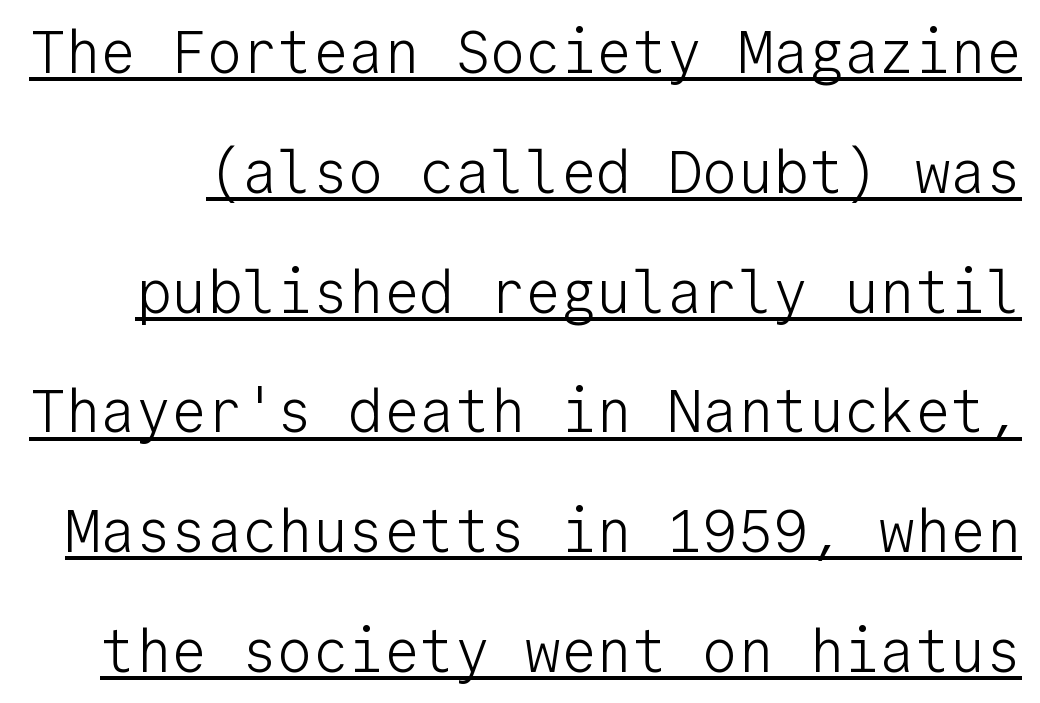
You could count columns in this text — the font is strictly monospaced. A typesetter would call this zero additional tracking. A sans-serif font was chosen for this passage. Quick note: interline space is abundant. This reads as an unemphasized weight, regular at the heaviest. In designer terms, the underline attribute is active on this setting.
